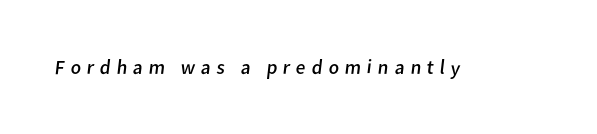
Nothing heavy about these letters — not bold at all. There is plenty of visible air inserted between adjacent glyphs. The gap between lines stays unmarked.
